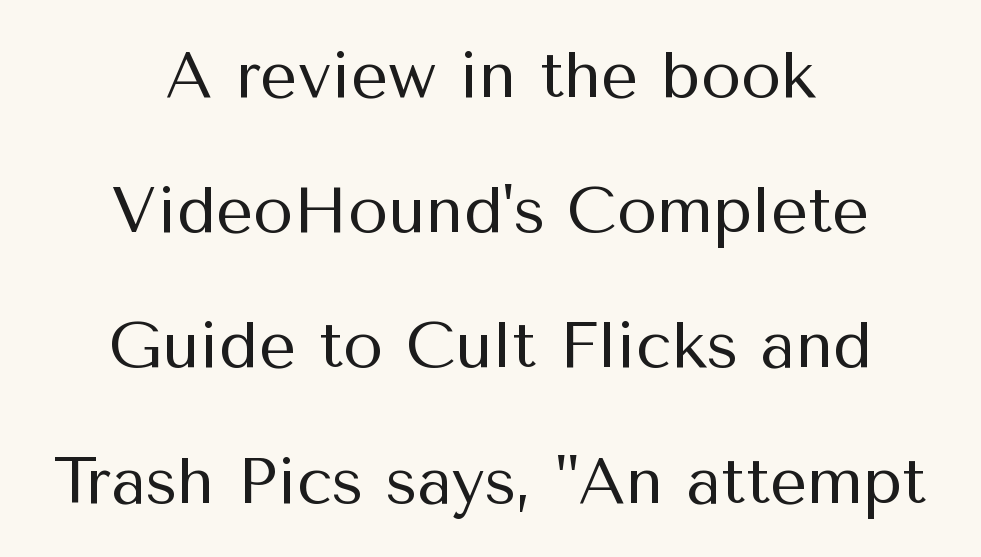
{"serif": "no", "italic": "no", "bold": "no", "weight": "regular", "width": "normal", "stroke_contrast": "medium", "x_height": "medium", "monospaced": "no", "underline": "no", "align": "center", "line_spacing": "loose", "line_spacing_ratio": 2.08, "letter_spacing": "normal", "letter_spacing_em": 0.0, "glyph_px": 65}
